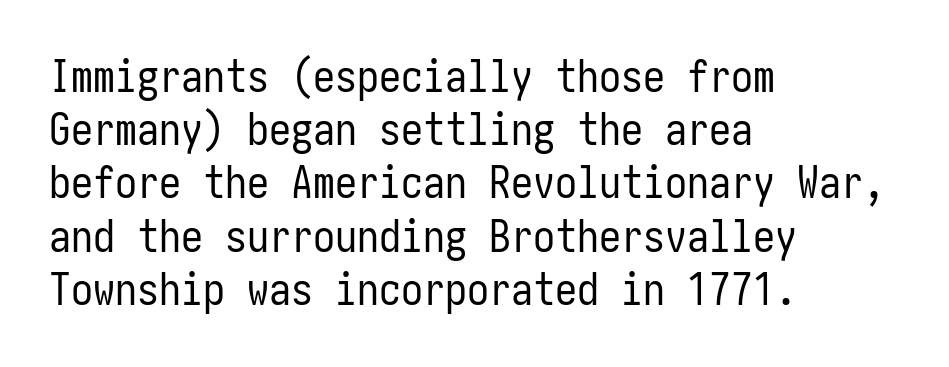
{"serif": "no", "italic": "no", "bold": "no", "weight": "regular", "width": "condensed", "stroke_contrast": "low", "x_height": "medium", "underline": "no", "align": "left", "line_spacing_ratio": 1.21, "letter_spacing": "normal", "letter_spacing_em": 0.0, "glyph_px": 44}
